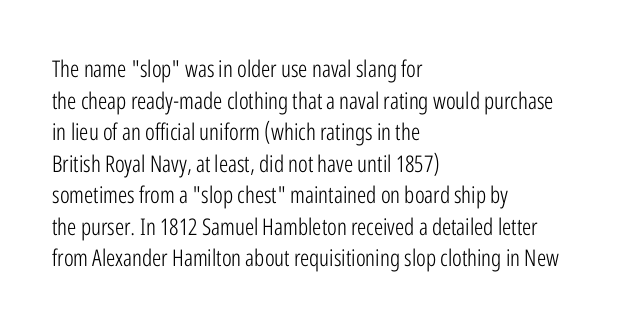
The image shows 23 px text type, upright; set left-aligned, normal line spacing (1.37x), normal letter spacing, not underlined.
